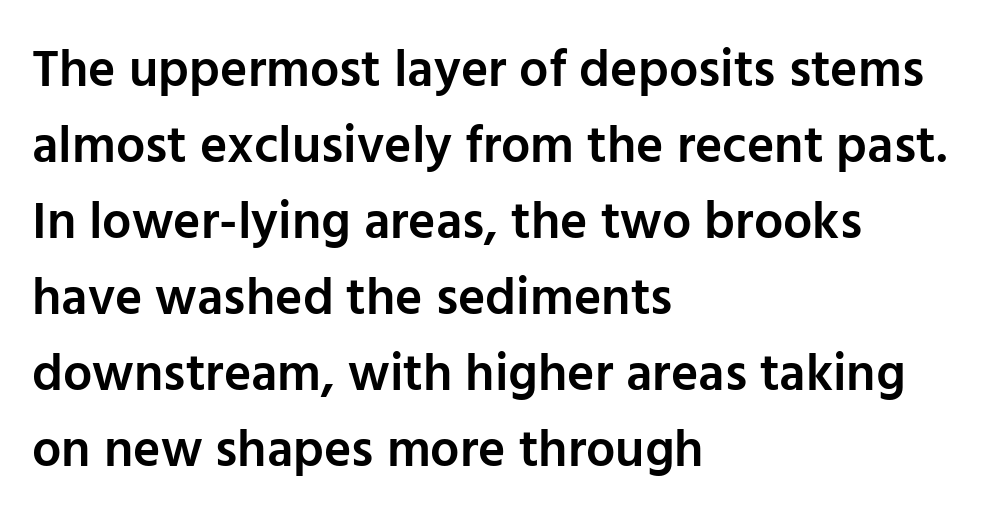
The letters advance in unequal steps, a hallmark of proportional type. Students, observe: this is what conventionally led text looks like. Posture: vertical. The text block is weighted toward the left margin, trailing off unevenly rightward.
